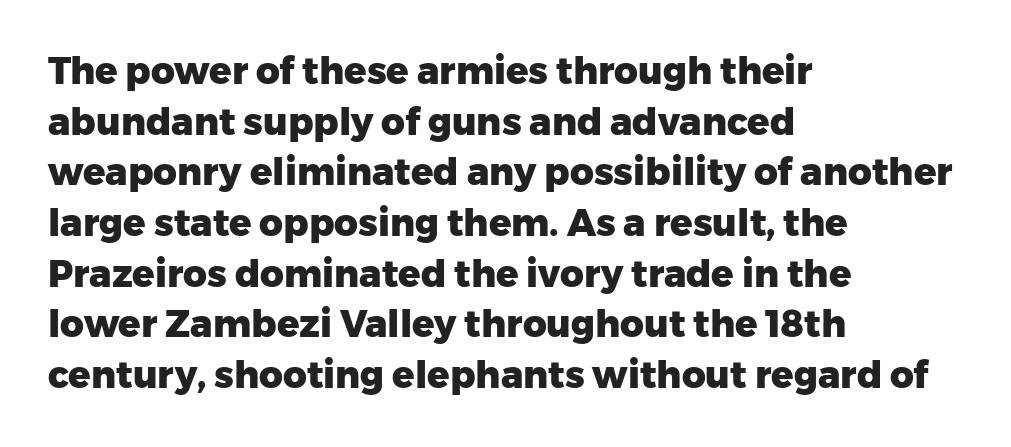
The image shows 37 px heavy sans-serif type, upright; set left-aligned, normal line spacing (1.37x), normal letter spacing, not underlined; low stroke contrast and a medium x-height.
